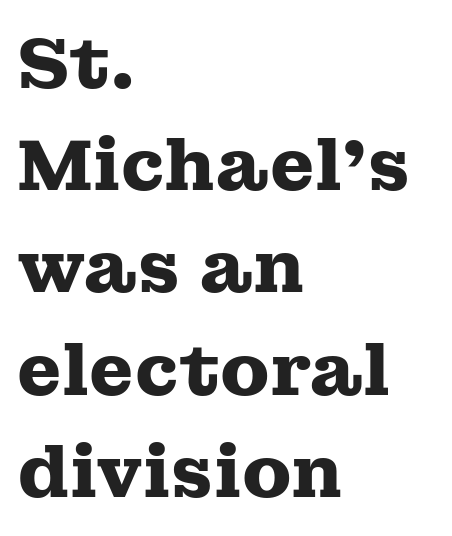
Ascenders rise straight up at ninety degrees. Short note: letters normally spaced. The strip under each line holds only bare page. Check where the strokes stop: tiny serifs finish them off. The rendering uses a moderate line-height, typical for paragraphs. The lines in this sample share a left origin and differ only in where they stop.
